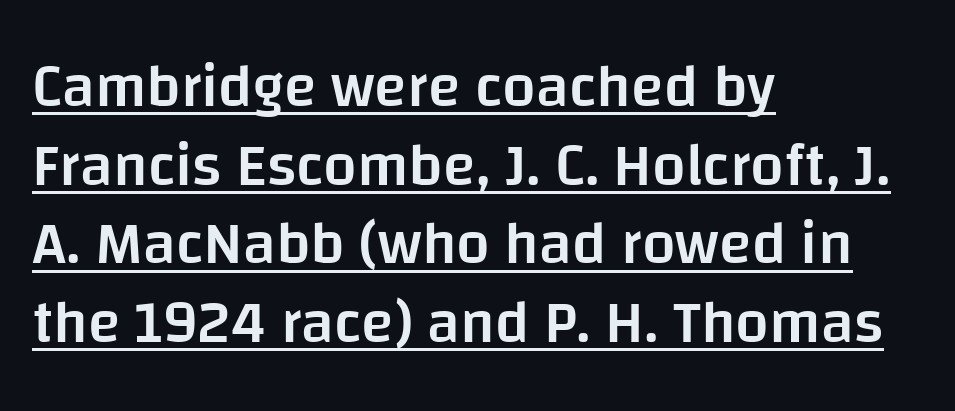
{"serif": "no", "italic": "no", "bold": "semi", "weight": "semibold", "width": "normal", "stroke_contrast": "low", "x_height": "large", "monospaced": "no", "underline": "yes", "align": "left", "line_spacing": "normal", "line_spacing_ratio": 1.31, "letter_spacing": "normal", "letter_spacing_em": 0.0, "glyph_px": 60}
